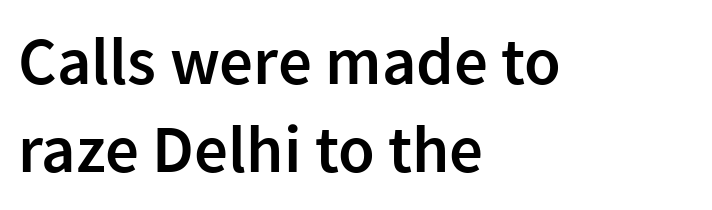
The image shows 67 px semibold sans-serif type, upright; set left-aligned, normal line spacing (1.32x), normal letter spacing, not underlined; low stroke contrast and a medium x-height.
